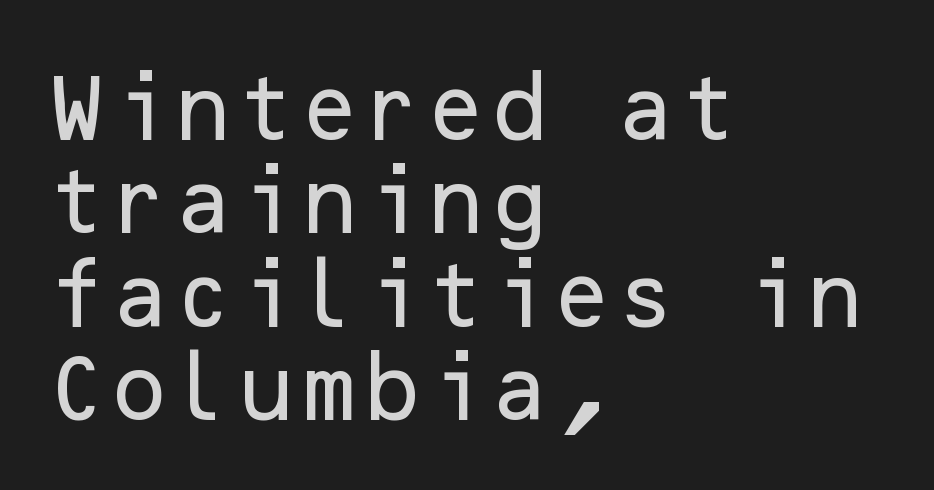
Q: Is the text italic (slanted)? A: No, it is upright.
Q: Is the typeface a serif or a sans-serif typeface? A: Sans-serif.
Q: Is the text underlined? A: No.
Q: How is the paragraph aligned? A: Left-aligned.
Q: Is the spacing between letters normal or unusually wide? A: Normal.
Q: Is the spacing between lines tight, normal or loose? A: Normal.
Q: Width (condensed, normal, or wide)? A: Normal.
Q: Stroke contrast? A: Low.
Q: x-height? A: Medium.
